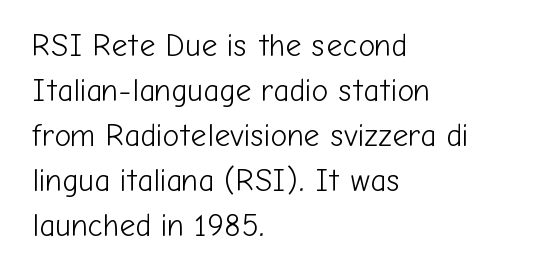
Q: Is the text bold? A: No.
Q: Is the text italic (slanted)? A: No, it is upright.
Q: Is the typeface a serif or a sans-serif typeface? A: Sans-serif.
Q: Is the text underlined? A: No.
Q: How is the paragraph aligned? A: Left-aligned.
Q: Is the spacing between letters normal or unusually wide? A: Normal.
Q: Is the spacing between lines tight, normal or loose? A: Normal.
Q: Width (condensed, normal, or wide)? A: Normal.
Q: Stroke contrast? A: Low.
Q: x-height? A: Medium.
Q: Monospaced? A: No.
